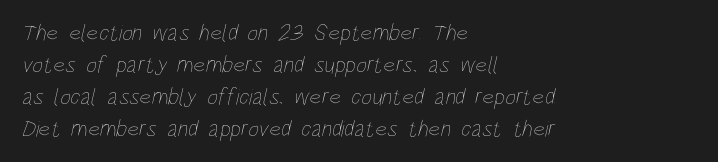
The image shows 23 px text type; set left-aligned, normal line spacing (1.39x), normal letter spacing, not underlined.
